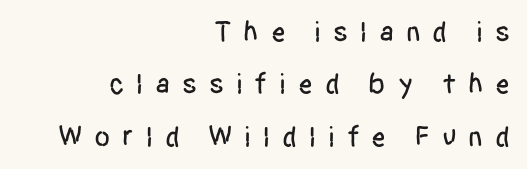
Is the block centered? No — it sits flush against the right margin. The type is letterspaced generously, with wide tracking. No word sits above an underline. Classification — sans serif. Spacing verdict: proportional, widths tailored to each character.
